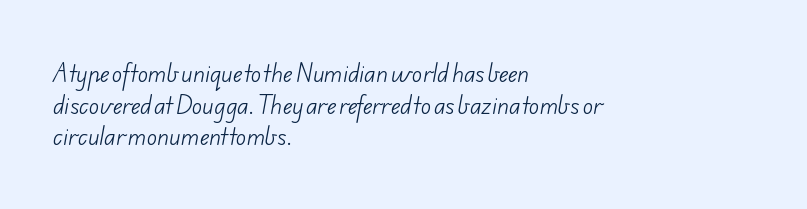
Q: Is the text bold? A: No.
Q: Is the text underlined? A: No.
Q: How is the paragraph aligned? A: Left-aligned.
Q: Is the spacing between letters normal or unusually wide? A: Normal.
Q: Is the spacing between lines tight, normal or loose? A: Normal.
